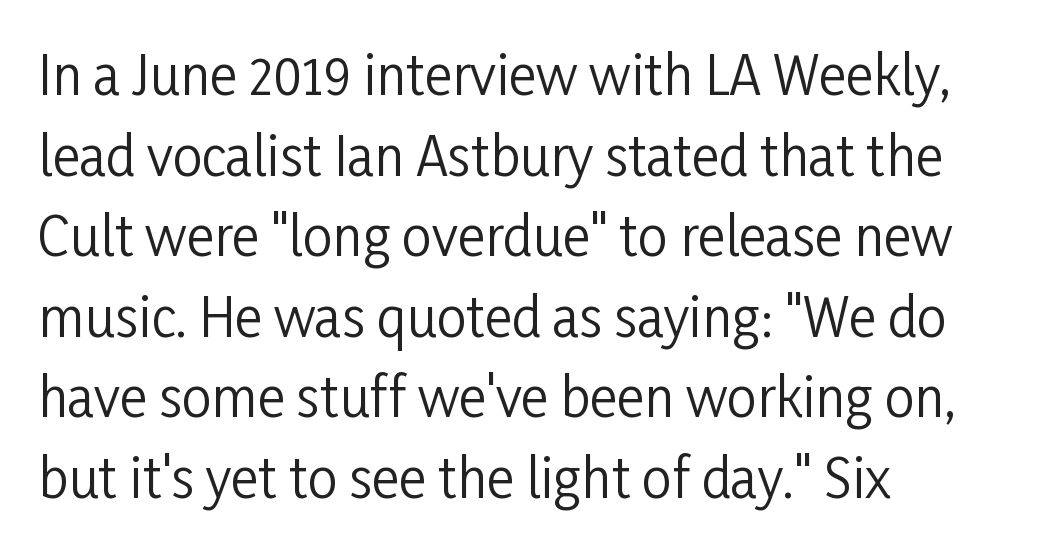
{"serif": "no", "italic": "no", "bold": "no", "weight": "regular", "width": "condensed", "stroke_contrast": "low", "x_height": "medium", "monospaced": "no", "underline": "no", "align": "left", "line_spacing": "normal", "line_spacing_ratio": 1.52, "letter_spacing": "normal", "letter_spacing_em": 0.0, "glyph_px": 53}
